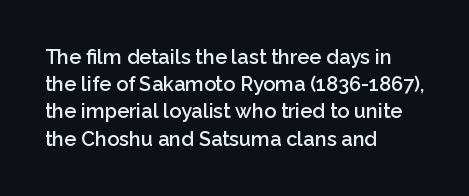
The image shows 20 px text type, upright; set left-aligned, normal line spacing (1.36x), normal letter spacing, not underlined.
